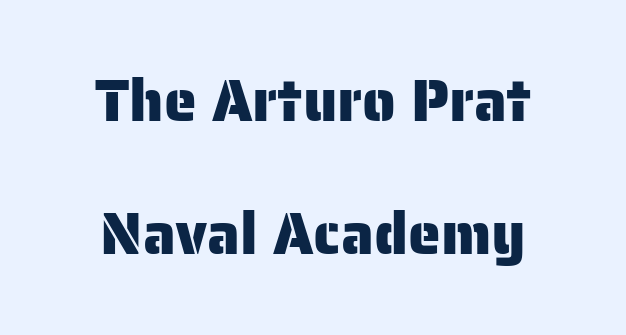
Q: Is the text italic (slanted)? A: No, it is upright.
Q: Is the typeface a serif or a sans-serif typeface? A: Sans-serif.
Q: Is the text underlined? A: No.
Q: How is the paragraph aligned? A: Centered.
Q: Is the spacing between letters normal or unusually wide? A: Normal.
Q: Is the spacing between lines tight, normal or loose? A: Loose.
Q: Width (condensed, normal, or wide)? A: Normal.
Q: Stroke contrast? A: Low.
Q: x-height? A: Medium.
Q: Monospaced? A: No.
